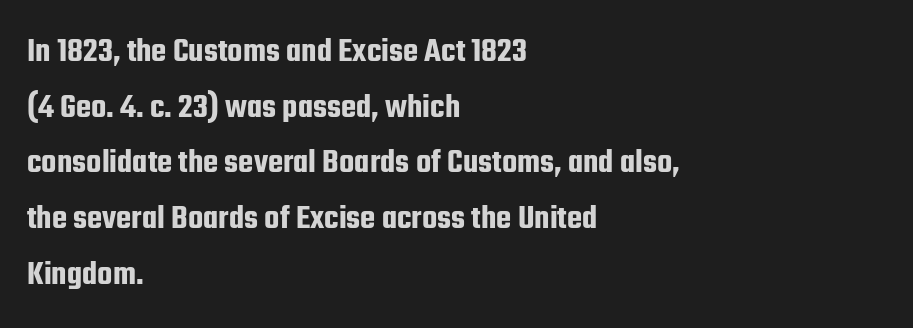
Every character sits straight up, as roman type does. The area under the type is left untouched. This sample is left-justified, so line endings fall wherever the words run out. The characters display no serif detailing; their extremities are plain.
